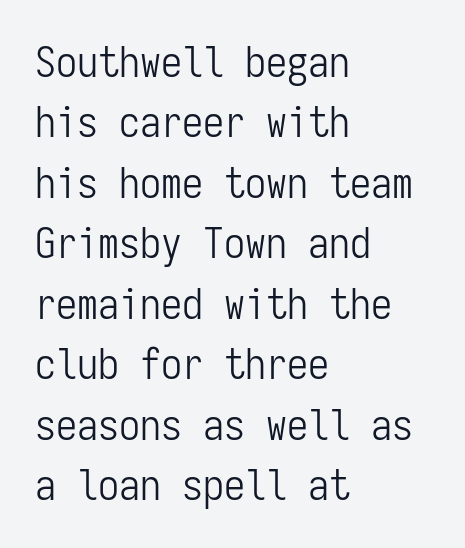
Italic? Not at all — the glyphs are vertical. Nope, no serifs anywhere on these letters. Horizontal bands of white between lines are of average thickness. No chunkiness to these letters — they're not bold.
